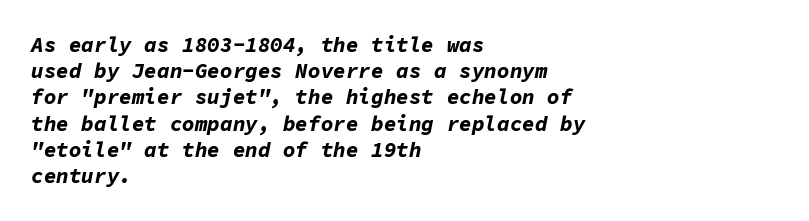
The whole block is typeset with a tilt. A normal amount of white space separates one row of letters from the next. Descender tails drop into unmarked territory. Students, note that the glyphs here touch the page at normal intervals.
